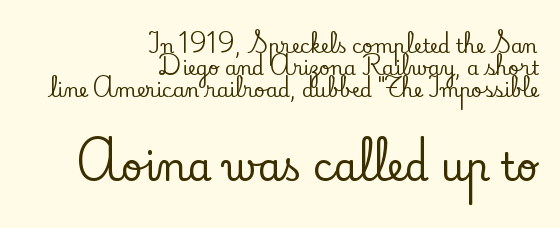
Q: Is the text italic (slanted)? A: No, it is upright.
Q: Is the typeface a serif or a sans-serif typeface? A: Serif.
Q: Is the text underlined? A: No.
Q: How is the paragraph aligned? A: Right-aligned.
Q: Is the spacing between letters normal or unusually wide? A: Normal.
Q: Which block of text is set in a larger size, the first (top) or the second (bottom)? A: The second (bottom) one.
Q: Width (condensed, normal, or wide)? A: Normal.
Q: Stroke contrast? A: Low.
Q: x-height? A: Small.
Q: Monospaced? A: No.
